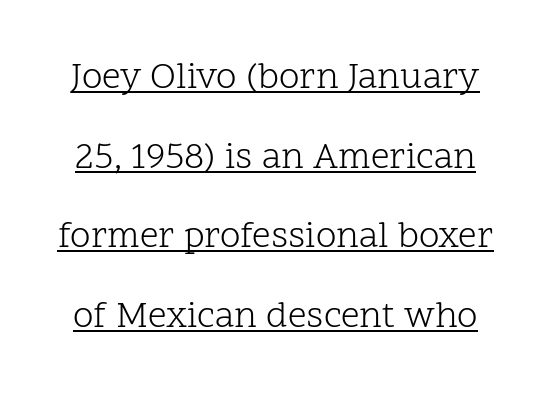
Nothing unusual about the tracking: characters are spaced as the font intends. The passage shown is not bold in any degree. A great deal of white space separates one row of letters from the next. Quick note: not italic, upright. In terms of letterform style, serifs are clearly present. This rendering features underlined lettering.
